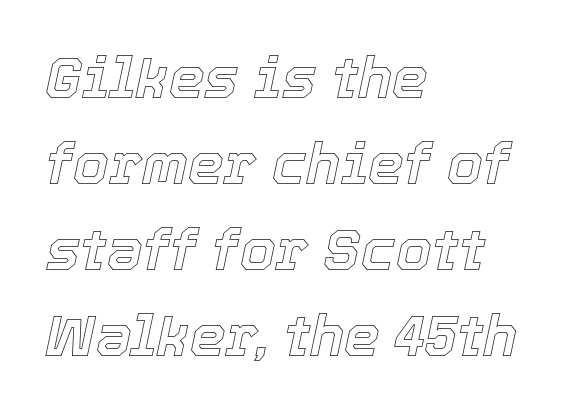
The ragged edge is on the right, which tells us the setting is flush left. Baseline-to-baseline distance is the conventional proportion of letter height. Each word holds together tightly as a unit, with standard inter-letter gaps. These lines are rendered in a variable-pitch font.
